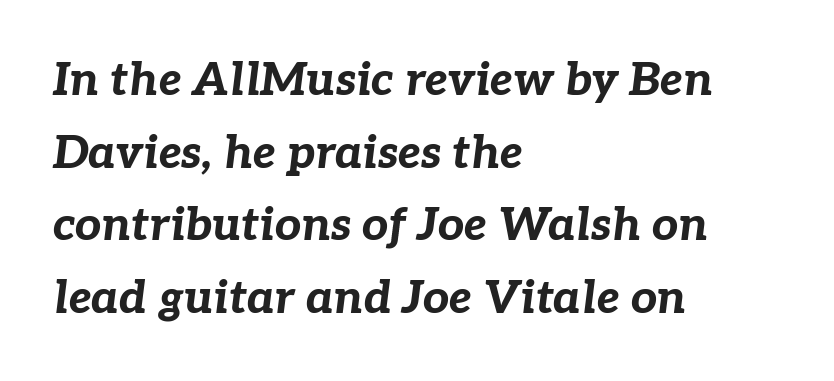
{"italic": "yes", "lean": "right", "slant_degrees": 7, "bold": "yes", "weight": "bold", "width": "normal", "stroke_contrast": "low", "x_height": "medium", "monospaced": "no", "underline": "no", "align": "left", "line_spacing": "normal", "line_spacing_ratio": 1.58, "letter_spacing": "normal", "letter_spacing_em": 0.0, "glyph_px": 46}
